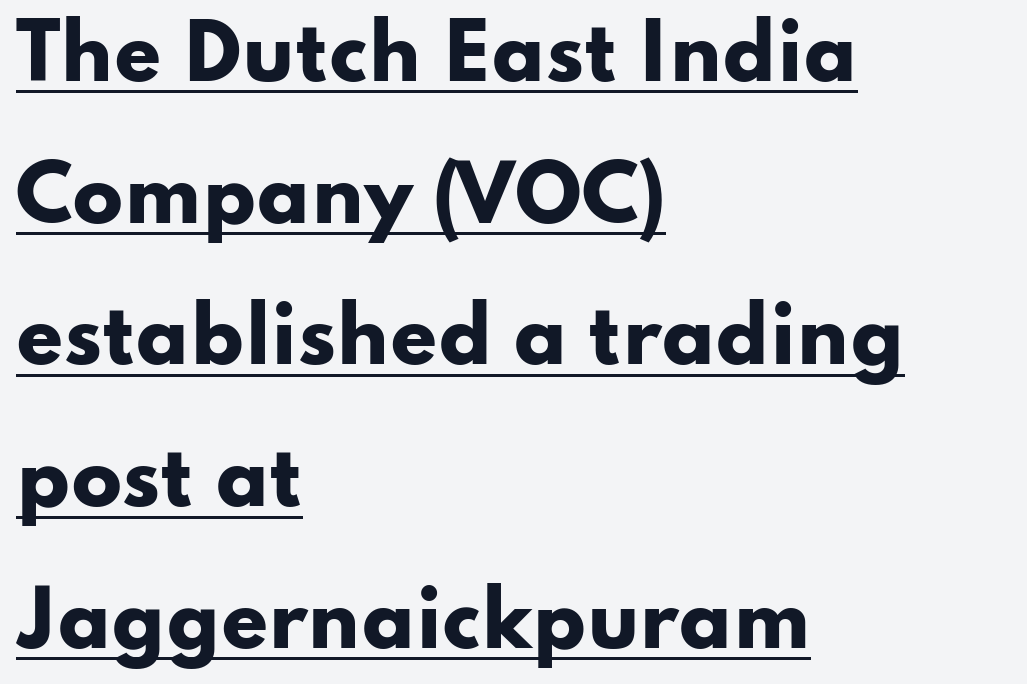
Teacher's note: observe the even left margin — that is flush-left alignment. In designer terms, the underline attribute is active on this setting. Proportional: the letters do not fall into vertical columns. Is there any slant? The stems are plumb. On the weight axis this lands at bold, roughly 700. These lines are composed in type without serifs.
